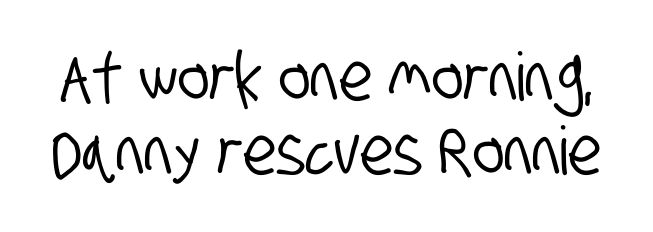
The designer went with a sans here, leaving each stem footless. Just letters on the line, the space beneath them empty. Compared with typical body copy, the letter spacing here is the same. This sample has the flowing, uneven cadence of proportional lettering.
